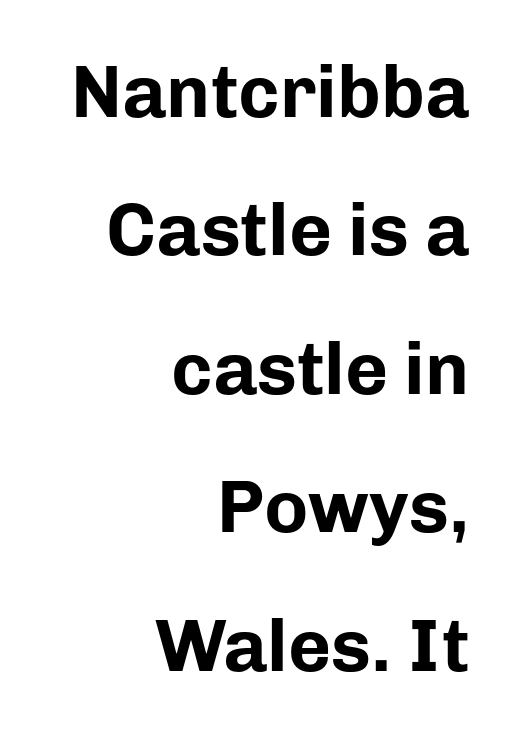
In terms of weight, the rendering is a true, heavy bold. Grotesque or geometric, the face here clearly has no serifs. The letters stand upright; this is a roman face. The face used here is rendered with its standard letterfit. These lines stack with their right ends in a neat column.
